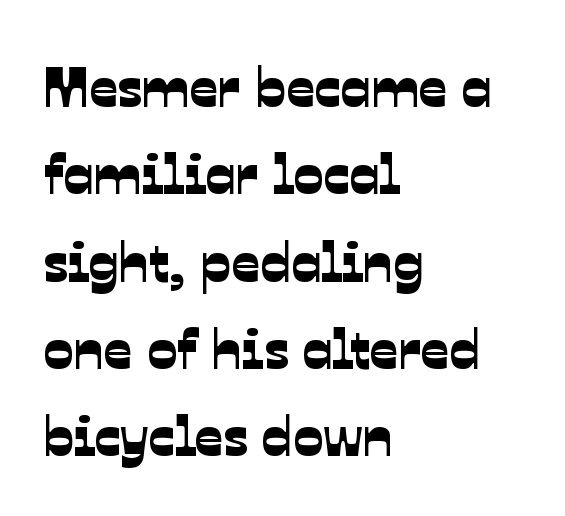
Q: Is the typeface a serif or a sans-serif typeface? A: Sans-serif.
Q: Is the text underlined? A: No.
Q: How is the paragraph aligned? A: Left-aligned.
Q: Is the spacing between letters normal or unusually wide? A: Normal.
Q: Is the spacing between lines tight, normal or loose? A: Normal.
Q: Width (condensed, normal, or wide)? A: Normal.
Q: Stroke contrast? A: Low.
Q: x-height? A: Medium.
Q: Monospaced? A: No.
